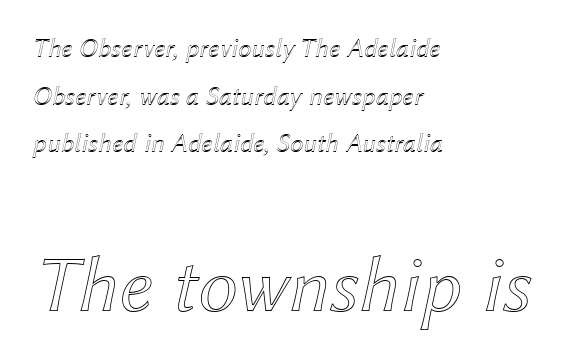
{"italic": "yes", "lean": "right", "slant_degrees": 12, "width": "normal", "x_height": "medium", "monospaced": "no", "underline": "no", "align": "left", "line_spacing_ratio": 1.76, "letter_spacing": "normal", "letter_spacing_em": 0.0, "larger_block": "second", "size_ratio": 2.96, "glyph_px": 80}
